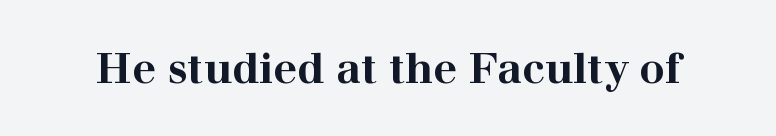
{"serif": "yes", "italic": "no", "bold": "yes", "weight": "bold", "width": "wide", "stroke_contrast": "high", "x_height": "medium", "monospaced": "no", "underline": "no", "letter_spacing": "normal", "letter_spacing_em": 0.0, "glyph_px": 42}
